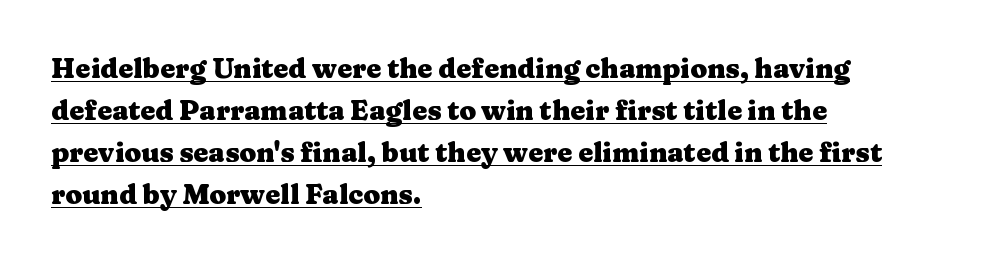
Q: Is the text bold? A: Yes.
Q: Is the text italic (slanted)? A: No, it is upright.
Q: Is the text underlined? A: Yes.
Q: How is the paragraph aligned? A: Left-aligned.
Q: Is the spacing between letters normal or unusually wide? A: Normal.
Q: Is the spacing between lines tight, normal or loose? A: Normal.
